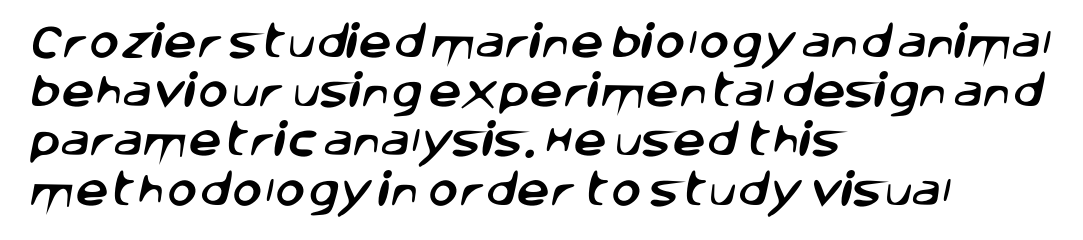
{"serif": "no", "width": "normal", "stroke_contrast": "low", "x_height": "large", "monospaced": "no", "underline": "no", "align": "left", "line_spacing": "normal", "line_spacing_ratio": 1.33, "letter_spacing": "normal", "letter_spacing_em": 0.0, "glyph_px": 37}
